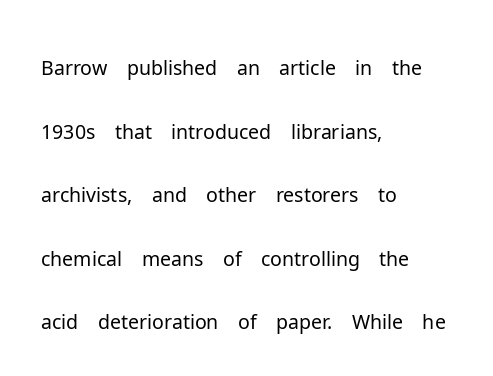
{"serif": "no", "italic": "no", "bold": "no", "weight": "light", "width": "normal", "stroke_contrast": "low", "x_height": "medium", "monospaced": "no", "underline": "no", "align": "left", "line_spacing": "normal", "line_spacing_ratio": 1.59, "letter_spacing": "normal", "letter_spacing_em": 0.0, "glyph_px": 40}
